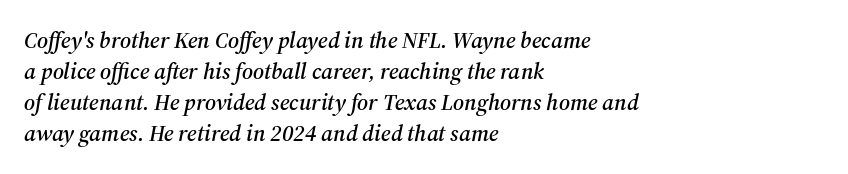
The image shows 23 px text type, italic (leaning right); set left-aligned, normal line spacing (1.35x), normal letter spacing, not underlined.
